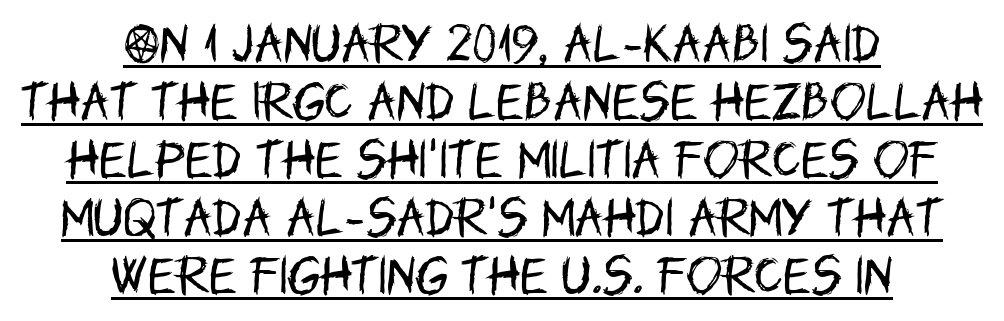
The image shows 43 px regular-weight, condensed sans-serif type, upright; set centered, normal line spacing (1.35x), normal letter spacing, underlined; low stroke contrast and a large x-height.
